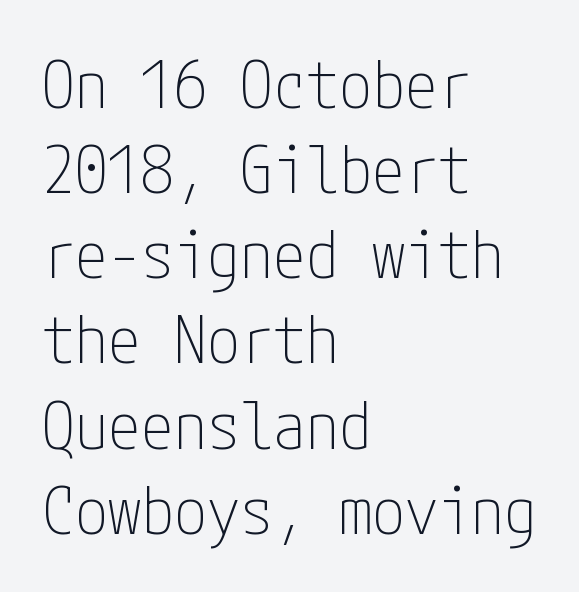
The image shows 66 px thin, condensed sans-serif type, upright; set left-aligned, normal line spacing (1.29x), normal letter spacing, not underlined; low stroke contrast and a medium x-height.
